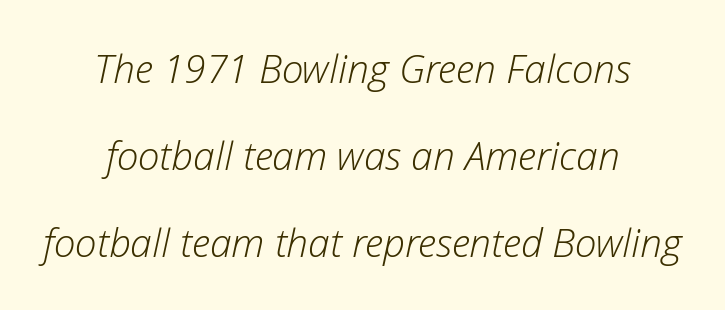
The image shows 39 px light type, italic (leaning right); set centered, loose line spacing (2.23x), normal letter spacing, not underlined; low stroke contrast and a medium x-height.
